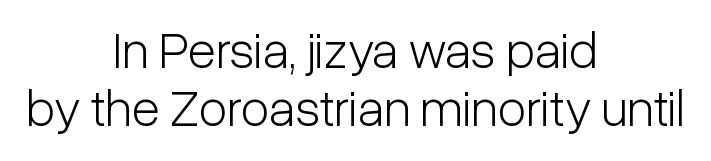
The image shows 52 px light, condensed sans-serif type, upright; set centered, tight line spacing (1.11x), normal letter spacing, not underlined; low stroke contrast and a medium x-height.
